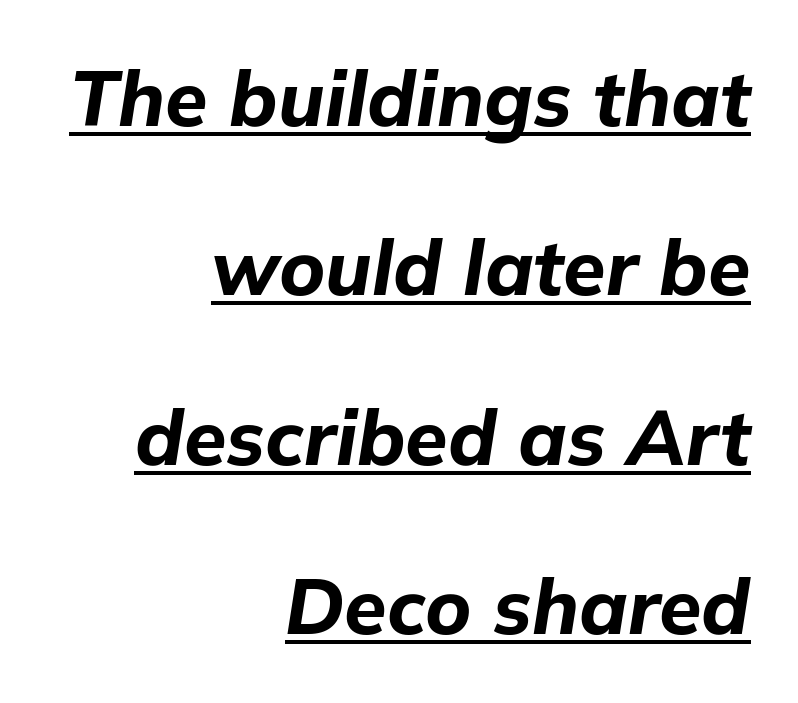
This rendering leaves character spacing at its baseline value. Looks like regular typesetting: each glyph gets only the width it needs. Stroke thickness is high; the sample reads as a true bold. This sample is right-justified, so line beginnings fall wherever the words allow. The passage shown stacks its lines with a broad gap. Compared with ordinary roman type, these characters are visibly tilted.
